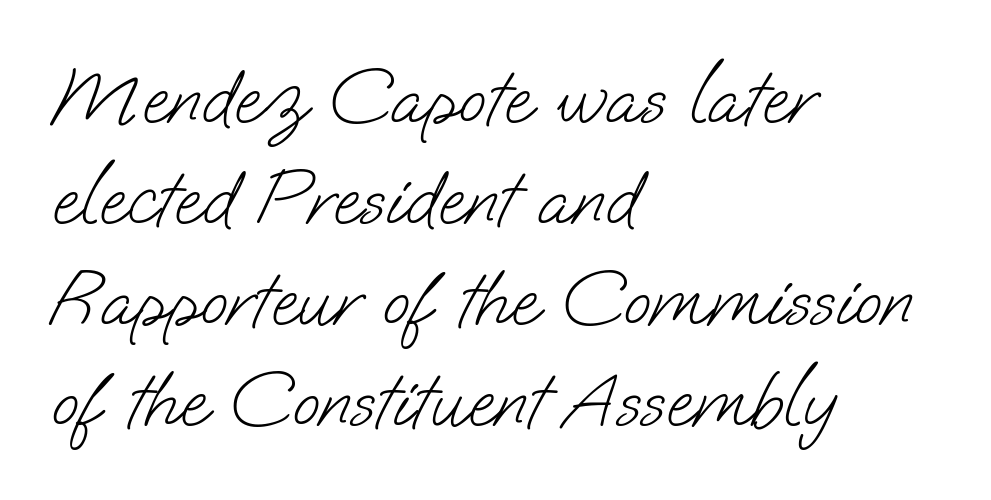
Q: Is the text bold? A: No.
Q: Is the typeface a serif or a sans-serif typeface? A: Sans-serif.
Q: Is the text underlined? A: No.
Q: How is the paragraph aligned? A: Left-aligned.
Q: Is the spacing between letters normal or unusually wide? A: Normal.
Q: Is the spacing between lines tight, normal or loose? A: Normal.
Q: Width (condensed, normal, or wide)? A: Normal.
Q: Stroke contrast? A: Low.
Q: x-height? A: Small.
Q: Monospaced? A: No.
